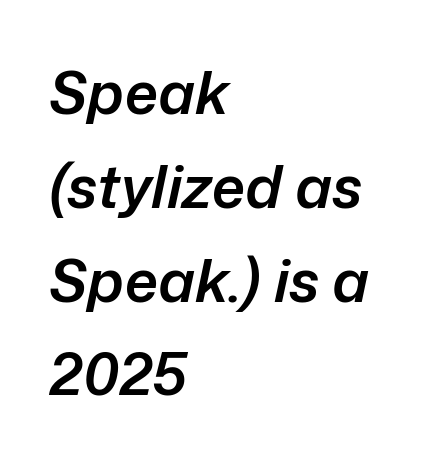
Q: Is the text bold? A: Semi-bold.
Q: Is the text italic (slanted)? A: Yes, it leans right by about 12 degrees.
Q: Is the text underlined? A: No.
Q: How is the paragraph aligned? A: Left-aligned.
Q: Is the spacing between letters normal or unusually wide? A: Normal.
Q: Is the spacing between lines tight, normal or loose? A: Normal.
Q: Width (condensed, normal, or wide)? A: Normal.
Q: Stroke contrast? A: Low.
Q: x-height? A: Medium.
Q: Monospaced? A: No.
